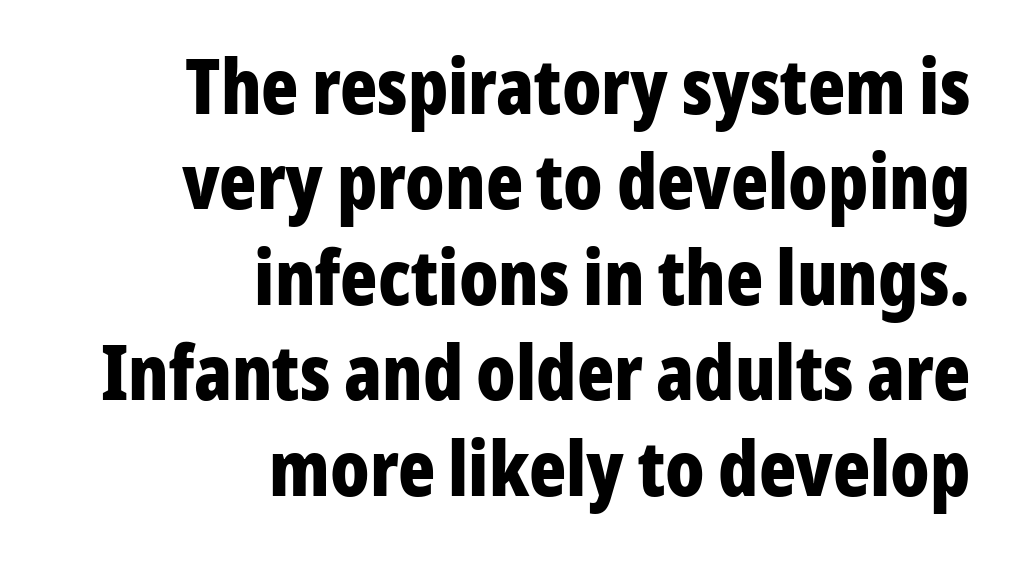
Q: Is the text bold? A: Yes.
Q: Is the text italic (slanted)? A: No, it is upright.
Q: Is the typeface a serif or a sans-serif typeface? A: Sans-serif.
Q: Is the text underlined? A: No.
Q: How is the paragraph aligned? A: Right-aligned.
Q: Is the spacing between letters normal or unusually wide? A: Normal.
Q: Width (condensed, normal, or wide)? A: Condensed.
Q: Stroke contrast? A: Low.
Q: x-height? A: Medium.
Q: Monospaced? A: No.
